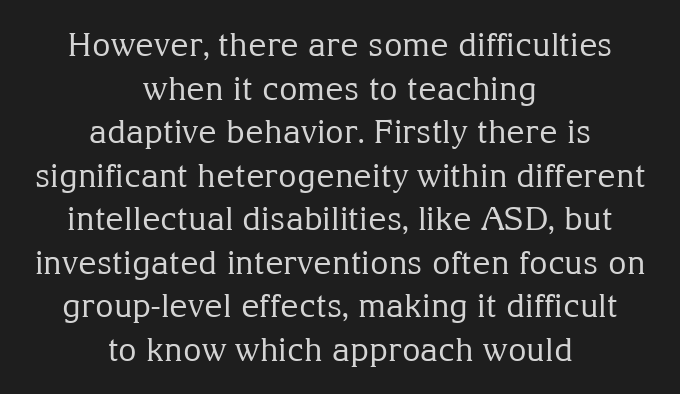
Q: Is the text bold? A: No.
Q: Is the text italic (slanted)? A: No, it is upright.
Q: Is the typeface a serif or a sans-serif typeface? A: Serif.
Q: Is the text underlined? A: No.
Q: How is the paragraph aligned? A: Centered.
Q: Is the spacing between letters normal or unusually wide? A: Normal.
Q: Is the spacing between lines tight, normal or loose? A: Normal.
Q: Width (condensed, normal, or wide)? A: Normal.
Q: Stroke contrast? A: Medium.
Q: x-height? A: Medium.
Q: Monospaced? A: No.
